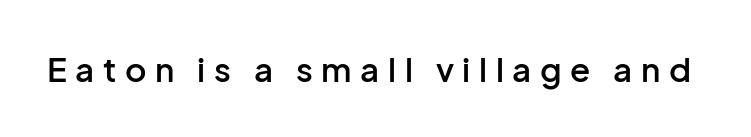
Q: Is the text bold? A: Semi-bold.
Q: Is the text italic (slanted)? A: No, it is upright.
Q: Is the typeface a serif or a sans-serif typeface? A: Sans-serif.
Q: Is the text underlined? A: No.
Q: Is the spacing between letters normal or unusually wide? A: Unusually wide.
Q: Width (condensed, normal, or wide)? A: Normal.
Q: Stroke contrast? A: Low.
Q: x-height? A: Medium.
Q: Monospaced? A: No.
